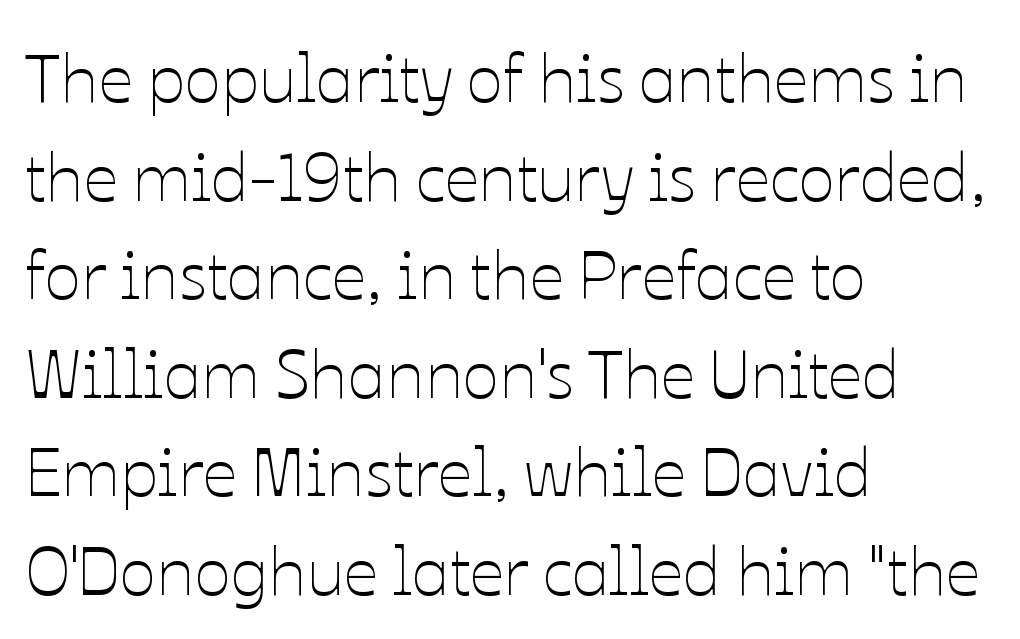
Q: Is the text bold? A: No.
Q: Is the text italic (slanted)? A: No, it is upright.
Q: Is the text underlined? A: No.
Q: How is the paragraph aligned? A: Left-aligned.
Q: Is the spacing between letters normal or unusually wide? A: Normal.
Q: Is the spacing between lines tight, normal or loose? A: Normal.
Q: Width (condensed, normal, or wide)? A: Normal.
Q: Stroke contrast? A: Low.
Q: x-height? A: Medium.
Q: Monospaced? A: No.
